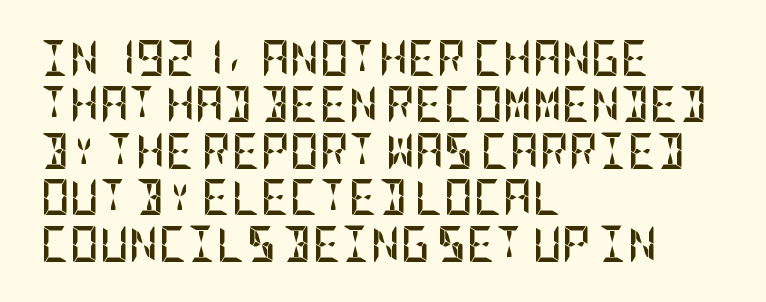
Q: Is the text bold? A: Yes.
Q: Is the text italic (slanted)? A: No, it is upright.
Q: Is the typeface a serif or a sans-serif typeface? A: Sans-serif.
Q: Is the text underlined? A: No.
Q: How is the paragraph aligned? A: Left-aligned.
Q: Is the spacing between letters normal or unusually wide? A: Normal.
Q: Is the spacing between lines tight, normal or loose? A: Normal.
Q: Width (condensed, normal, or wide)? A: Condensed.
Q: Stroke contrast? A: Low.
Q: x-height? A: Large.
